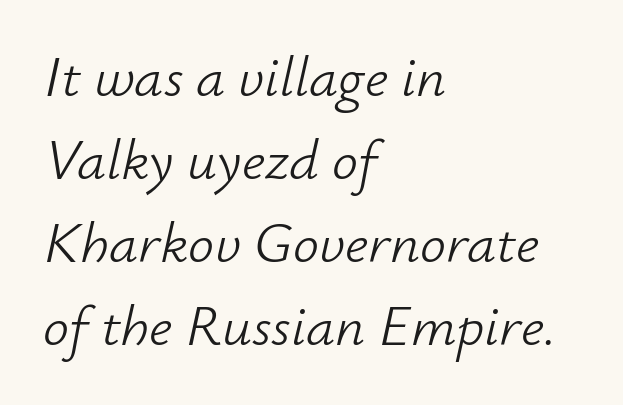
The image shows 58 px light type, italic (leaning right); set left-aligned, normal line spacing (1.43x), normal letter spacing, not underlined; low stroke contrast and a small x-height.
